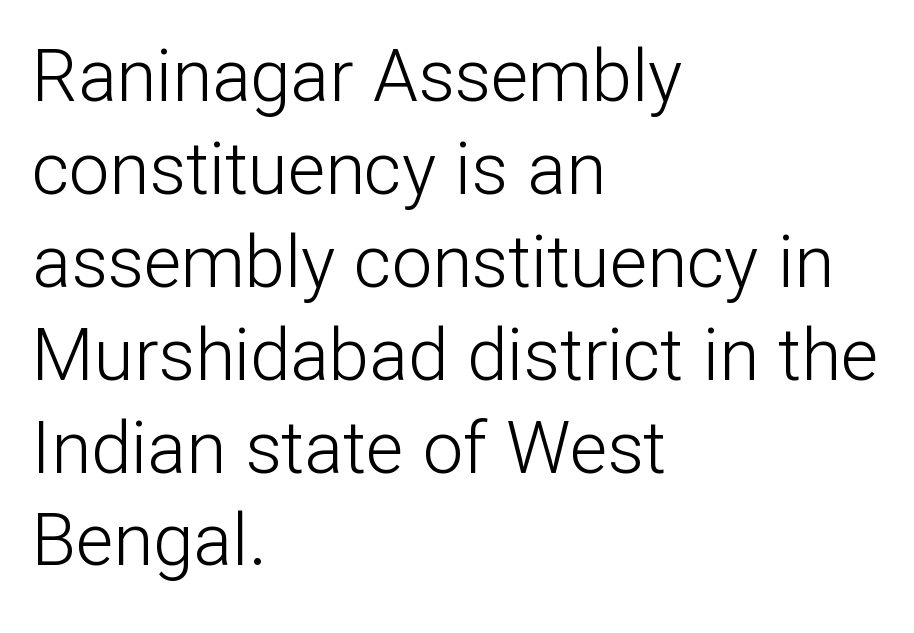
{"serif": "no", "italic": "no", "bold": "no", "weight": "light", "width": "normal", "stroke_contrast": "low", "x_height": "medium", "monospaced": "no", "underline": "no", "align": "left", "line_spacing": "normal", "line_spacing_ratio": 1.29, "letter_spacing": "normal", "letter_spacing_em": 0.0, "glyph_px": 72}
